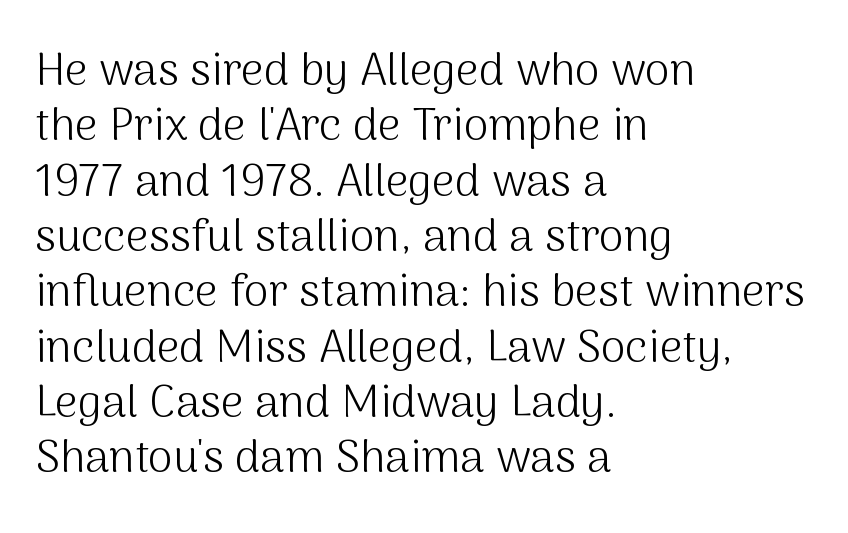
Compared with a centered layout, this one pins lines to the left instead. Rule under the text: the space is simply empty. Words appear dense and cohesive because spacing is normal. The rendering uses natural spacing where letterforms have individual widths. Examine the stroke ends and you'll find no serifs.
